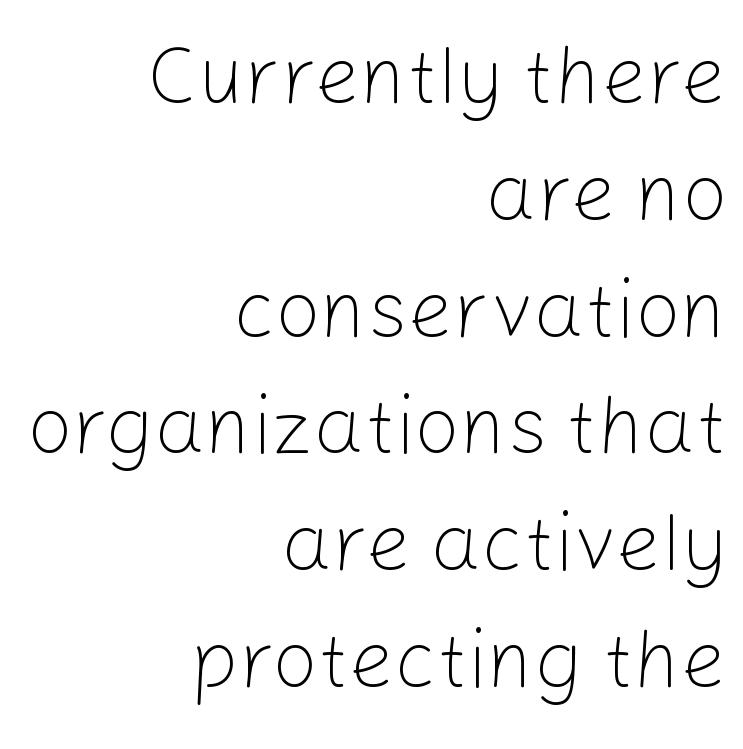
The image shows 80 px light sans-serif type, upright; set right-aligned, normal line spacing (1.46x), normal letter spacing, not underlined; low stroke contrast and a medium x-height.
